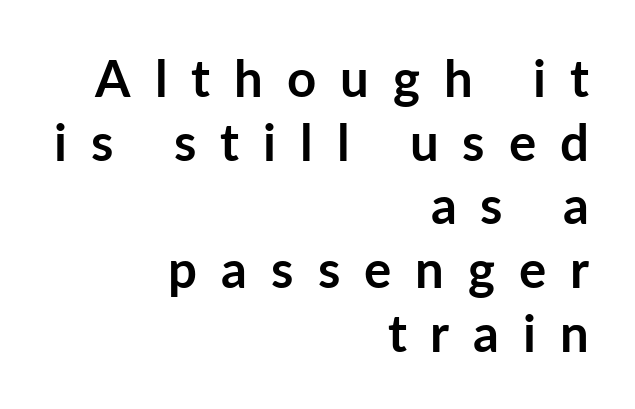
{"serif": "no", "italic": "no", "bold": "yes", "weight": "semibold", "width": "normal", "stroke_contrast": "low", "x_height": "medium", "monospaced": "no", "underline": "no", "align": "right", "line_spacing": "normal", "line_spacing_ratio": 1.25, "letter_spacing": "wide", "letter_spacing_em": 0.47, "glyph_px": 51}
